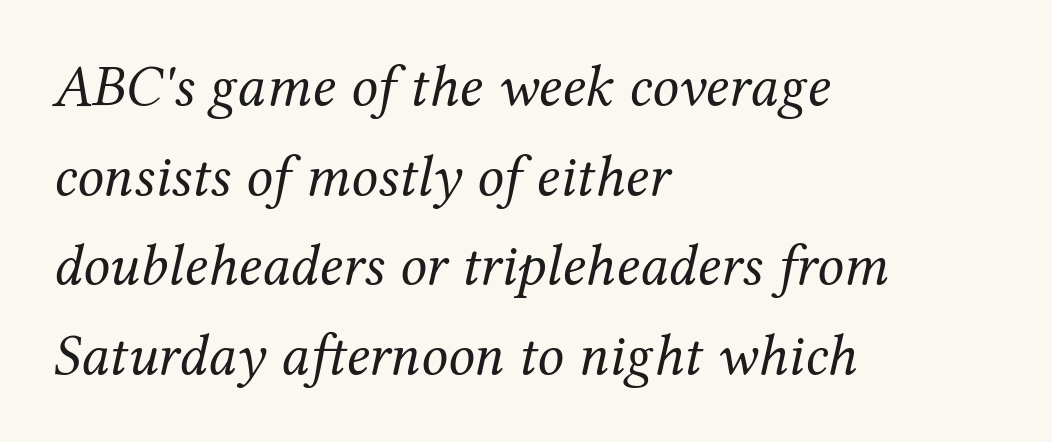
Would a proofreader flag this as italicized? Yes. The letterforms sit shoulder to shoulder at normal distance. These lines sit exactly where default settings would place them. Stroke terminals: seriffed. No extra ink here — the face is not bold. This rendering features lettering with no underline.
